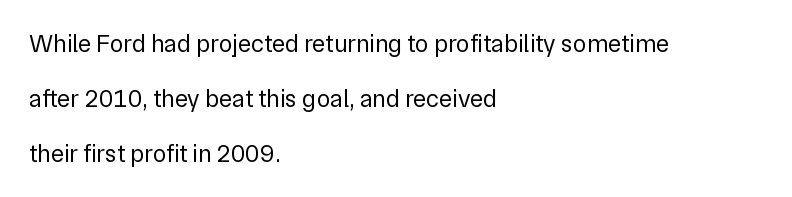
{"italic": "no", "bold": "no", "underline": "no", "align": "left", "line_spacing": "loose", "line_spacing_ratio": 2.2, "letter_spacing": "normal", "letter_spacing_em": 0.0, "glyph_px": 25}
